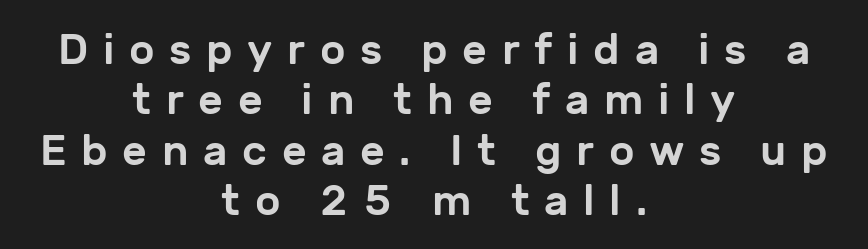
Q: Is the text italic (slanted)? A: No, it is upright.
Q: Is the typeface a serif or a sans-serif typeface? A: Sans-serif.
Q: Is the text underlined? A: No.
Q: How is the paragraph aligned? A: Centered.
Q: Is the spacing between letters normal or unusually wide? A: Unusually wide.
Q: Width (condensed, normal, or wide)? A: Normal.
Q: Stroke contrast? A: Low.
Q: x-height? A: Medium.
Q: Monospaced? A: No.
